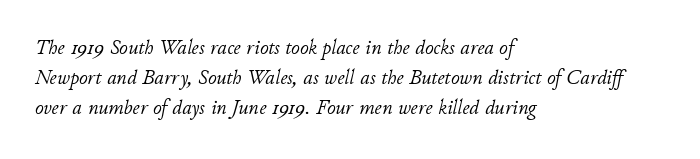
Baseline-to-baseline distance is the conventional proportion of letter height. Would a proofreader flag this as italicized? Yes. Spacing between characters is what you'd get straight out of the box. These lines stack with their left ends in a neat column. Decoration check: the copy has no underline.
